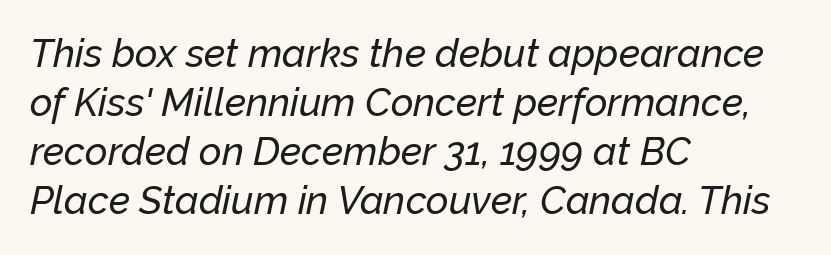
Rendered with sloped, italic letterforms. In CSS terms this would be text-align: left. Quick note: underline off. The face used here is proportionally spaced, like ordinary book or web type. Baseline-to-baseline distance is the conventional proportion of letter height.
